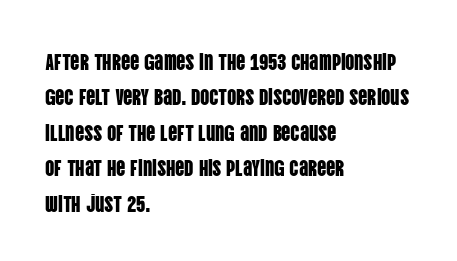
{"italic": "no", "underline": "no", "align": "left", "line_spacing": "normal", "line_spacing_ratio": 1.54, "letter_spacing": "normal", "letter_spacing_em": 0.0, "glyph_px": 23}
